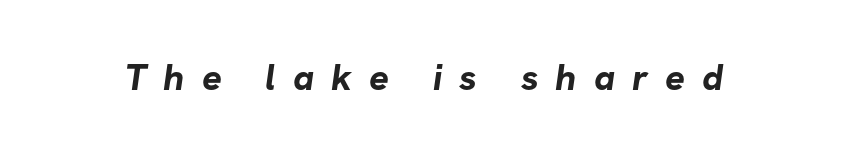
{"serif": "no", "bold": "yes", "weight": "bold", "width": "normal", "stroke_contrast": "low", "x_height": "medium", "monospaced": "no", "underline": "no", "letter_spacing": "wide", "letter_spacing_em": 0.46, "glyph_px": 37}
